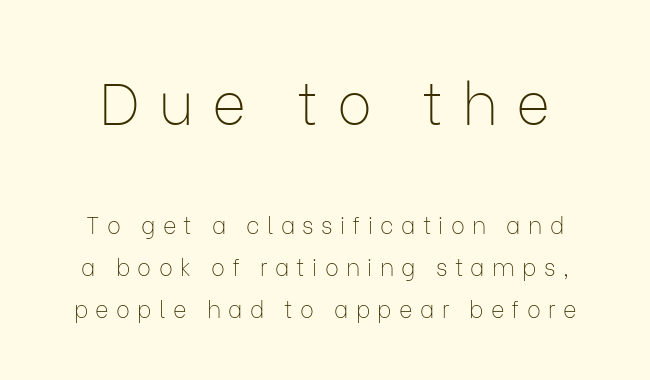
Q: Is the text bold? A: No.
Q: Is the text italic (slanted)? A: No, it is upright.
Q: Is the typeface a serif or a sans-serif typeface? A: Sans-serif.
Q: Is the text underlined? A: No.
Q: Is the spacing between letters normal or unusually wide? A: Unusually wide.
Q: Which block of text is set in a larger size, the first (top) or the second (bottom)? A: The first (top) one.
Q: Width (condensed, normal, or wide)? A: Normal.
Q: Stroke contrast? A: Low.
Q: x-height? A: Medium.
Q: Monospaced? A: No.
